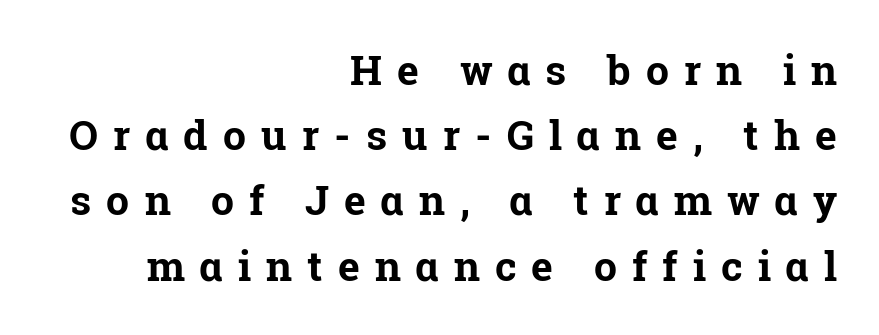
The image shows 41 px bold serif type, upright; set right-aligned, normal line spacing (1.59x), unusually wide letter spacing (+0.37 em), not underlined; low stroke contrast and a medium x-height.
